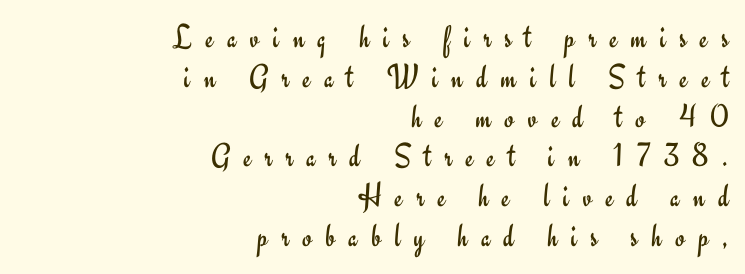
Q: Is the text bold? A: No.
Q: Is the text italic (slanted)? A: Yes.
Q: Is the typeface a serif or a sans-serif typeface? A: Sans-serif.
Q: Is the text underlined? A: No.
Q: How is the paragraph aligned? A: Right-aligned.
Q: Is the spacing between letters normal or unusually wide? A: Unusually wide.
Q: Width (condensed, normal, or wide)? A: Normal.
Q: Stroke contrast? A: Low.
Q: x-height? A: Small.
Q: Monospaced? A: No.
